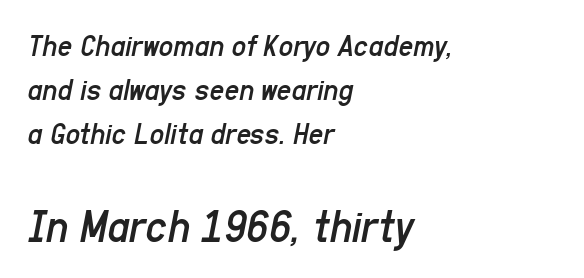
Line beginnings align vertically; line endings do not. Slanted lettering throughout. A quiet, ordinary-to-light weight characterises the typeface. Just letters on the line, the space beneath them empty. You could not count columns in this text — the font is proportionally spaced. Short note: letters normally spaced.
